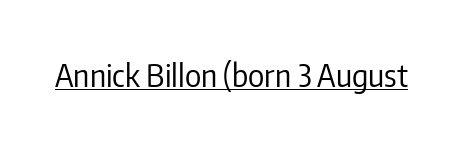
Q: Is the text bold? A: No.
Q: Is the text italic (slanted)? A: No, it is upright.
Q: Is the typeface a serif or a sans-serif typeface? A: Sans-serif.
Q: Is the text underlined? A: Yes.
Q: Is the spacing between letters normal or unusually wide? A: Normal.
Q: Width (condensed, normal, or wide)? A: Condensed.
Q: Stroke contrast? A: Low.
Q: x-height? A: Medium.
Q: Monospaced? A: No.
